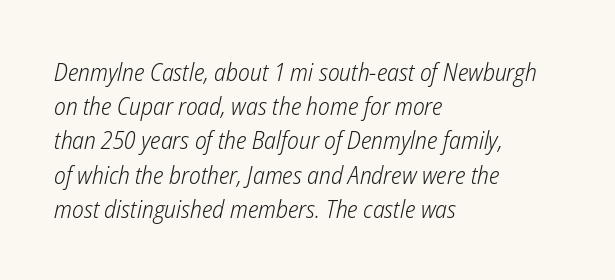
Does the leading feel generous? No, just average. Underline: absent. Students, note that the glyphs here touch the page at normal intervals. A student would call this left alignment; a typographer would say flush left, rag right.
